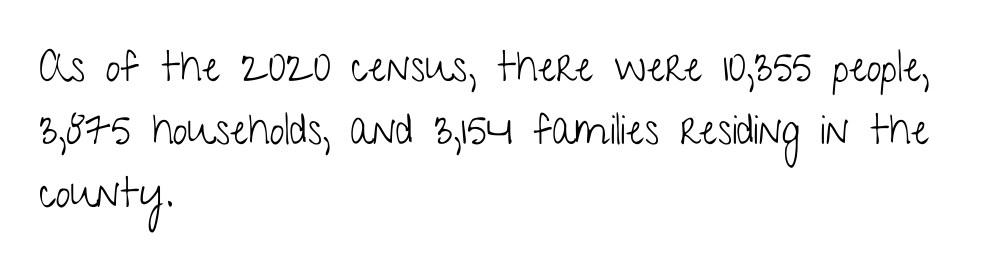
If you drew a line through each stem, it would be perfectly vertical. The line texture is even and compact thanks to regular tracking. Honestly, the row spacing looks completely unremarkable. Classification — sans serif.
